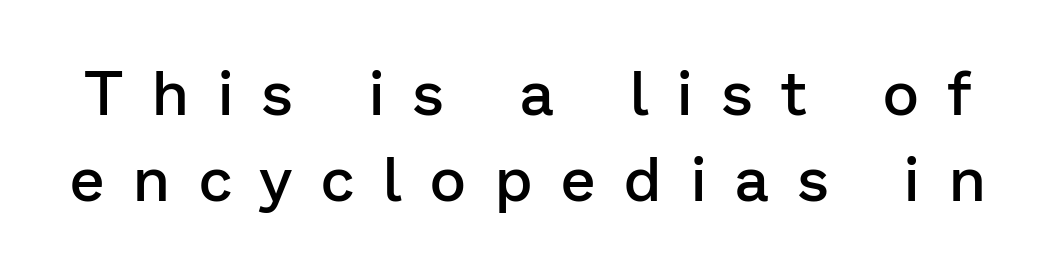
{"serif": "no", "italic": "no", "bold": "semi", "weight": "semibold", "width": "normal", "stroke_contrast": "low", "x_height": "medium", "monospaced": "no", "underline": "no", "line_spacing": "normal", "line_spacing_ratio": 1.38, "letter_spacing": "wide", "letter_spacing_em": 0.47, "glyph_px": 62}
